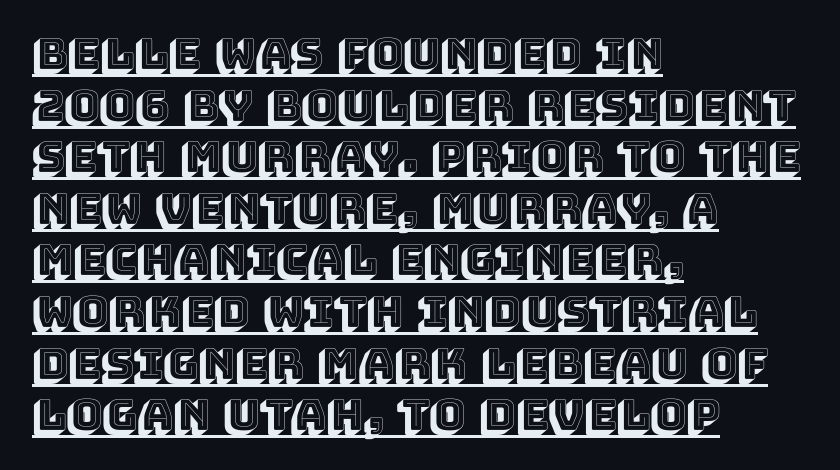
You could call the tracking neutral — neither tight nor loose. It's the straight-up-and-down kind of type. Check the space under the baseline: a stroke is drawn there. Varying glyph widths throughout — classic text-font behaviour.
